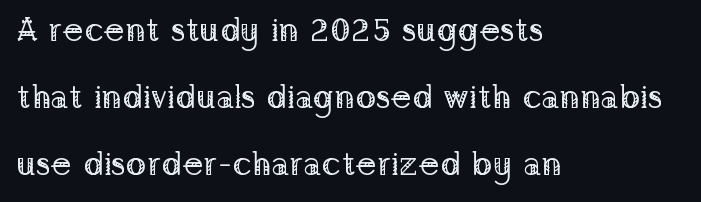
Q: Is the text bold? A: No.
Q: Is the text italic (slanted)? A: No, it is upright.
Q: Is the typeface a serif or a sans-serif typeface? A: Serif.
Q: Is the text underlined? A: No.
Q: How is the paragraph aligned? A: Left-aligned.
Q: Is the spacing between letters normal or unusually wide? A: Normal.
Q: Is the spacing between lines tight, normal or loose? A: Loose.
Q: Width (condensed, normal, or wide)? A: Normal.
Q: Stroke contrast? A: Low.
Q: x-height? A: Medium.
Q: Monospaced? A: No.
